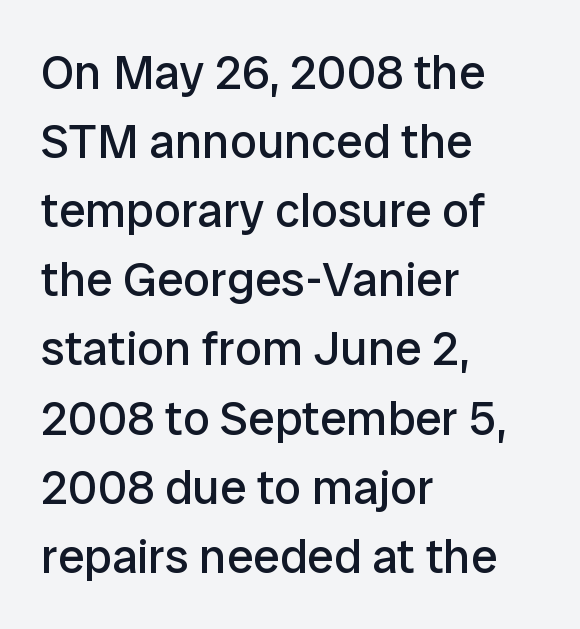
{"serif": "no", "italic": "no", "bold": "no", "weight": "regular", "width": "normal", "stroke_contrast": "low", "x_height": "medium", "monospaced": "no", "underline": "no", "align": "left", "line_spacing": "normal", "line_spacing_ratio": 1.44, "letter_spacing": "normal", "letter_spacing_em": 0.0, "glyph_px": 48}
